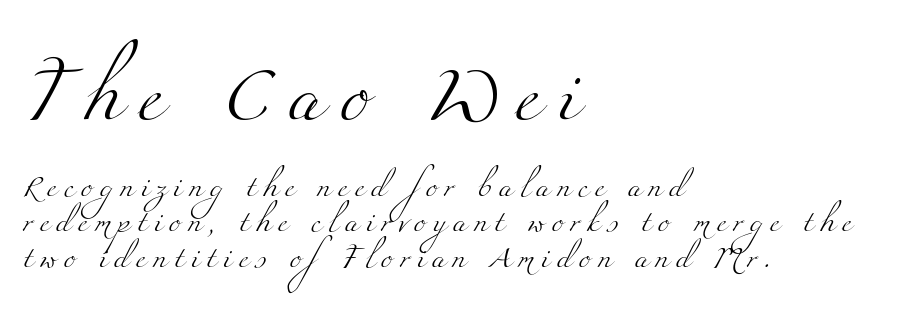
Q: Is the text bold? A: No.
Q: Is the text underlined? A: No.
Q: How is the paragraph aligned? A: Left-aligned.
Q: Is the spacing between letters normal or unusually wide? A: Unusually wide.
Q: Is the spacing between lines tight, normal or loose? A: Normal.
Q: Which block of text is set in a larger size, the first (top) or the second (bottom)? A: The first (top) one.
Q: Width (condensed, normal, or wide)? A: Wide.
Q: Stroke contrast? A: Medium.
Q: x-height? A: Small.
Q: Monospaced? A: No.
